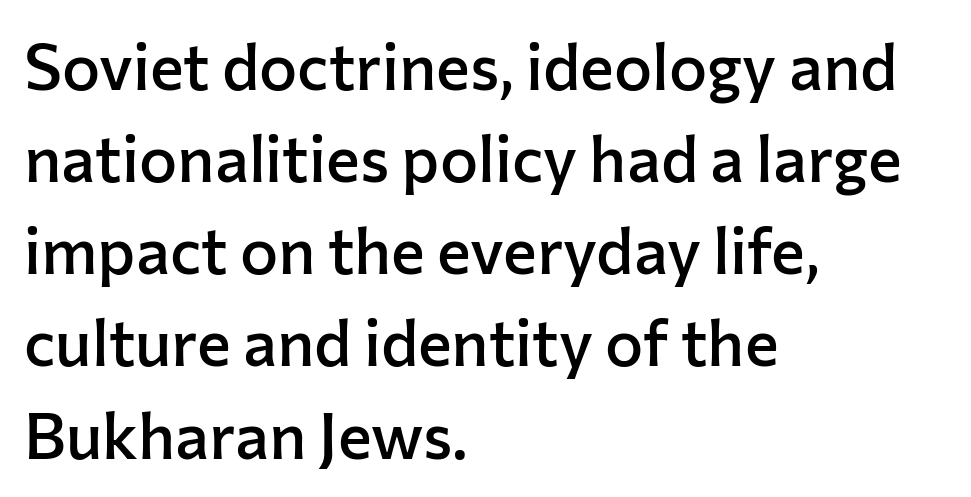
{"serif": "no", "italic": "no", "bold": "semi", "weight": "semibold", "width": "normal", "stroke_contrast": "low", "x_height": "medium", "monospaced": "no", "underline": "no", "align": "left", "line_spacing": "normal", "line_spacing_ratio": 1.44, "letter_spacing": "normal", "letter_spacing_em": 0.0, "glyph_px": 64}
